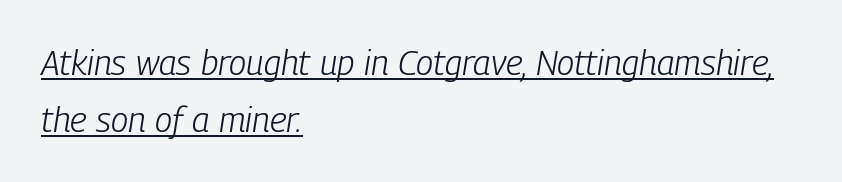
{"italic": "yes", "lean": "right", "slant_degrees": 9, "bold": "no", "weight": "light", "width": "condensed", "stroke_contrast": "low", "x_height": "medium", "monospaced": "no", "underline": "yes", "align": "left", "line_spacing": "normal", "line_spacing_ratio": 1.63, "letter_spacing": "normal", "letter_spacing_em": 0.0, "glyph_px": 35}
